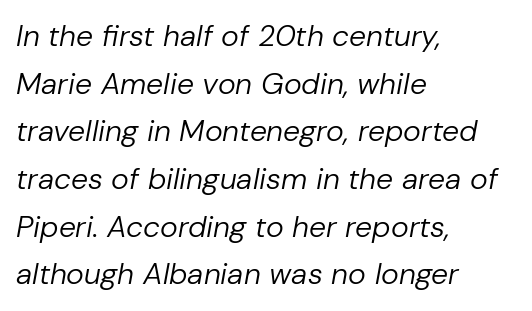
Q: Is the text bold? A: No.
Q: Is the text italic (slanted)? A: Yes, it leans right by about 10 degrees.
Q: Is the text underlined? A: No.
Q: How is the paragraph aligned? A: Left-aligned.
Q: Is the spacing between letters normal or unusually wide? A: Normal.
Q: Is the spacing between lines tight, normal or loose? A: Normal.
Q: Width (condensed, normal, or wide)? A: Normal.
Q: Stroke contrast? A: Low.
Q: x-height? A: Medium.
Q: Monospaced? A: No.
